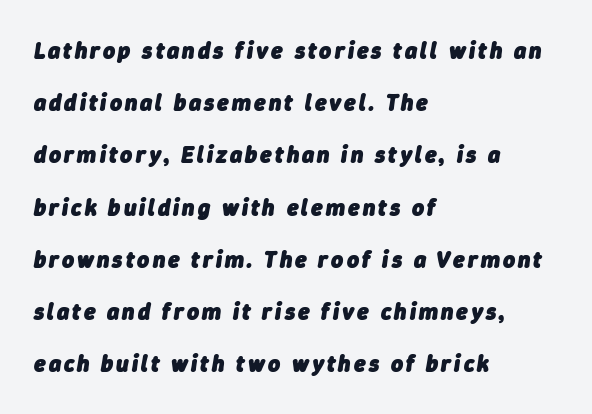
Q: Is the text bold? A: Yes.
Q: Is the text italic (slanted)? A: Yes, it leans right by about 9 degrees.
Q: Is the text underlined? A: No.
Q: How is the paragraph aligned? A: Left-aligned.
Q: Is the spacing between lines tight, normal or loose? A: Loose.
